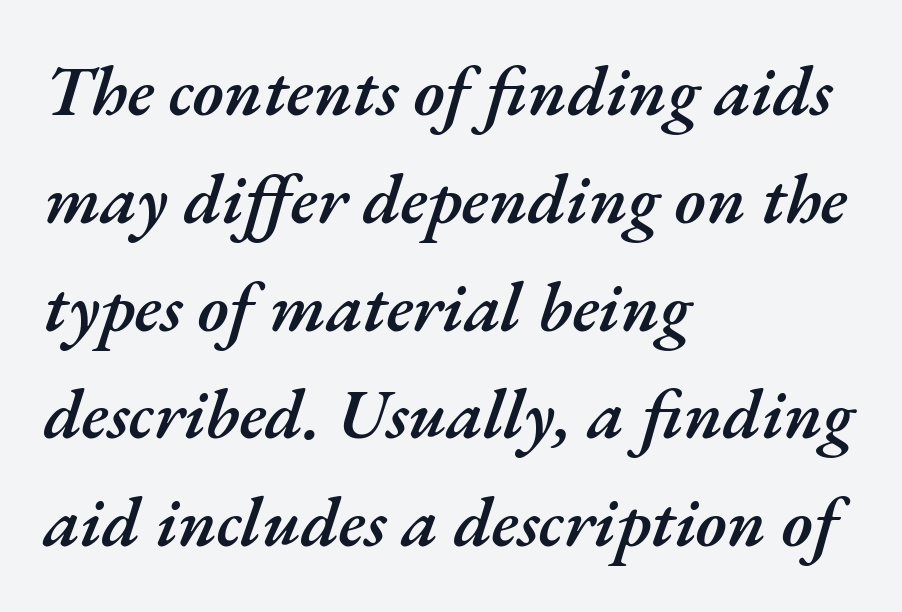
Character widths vary here, with narrow letters taking less room than wide ones. The whole block is typeset with a tilt. Notice how descenders clear the ascenders below comfortably — that's standard leading. The passage is arranged the way most books set body copy — flush left. Moderately thickened strokes mark this as semibold type.
